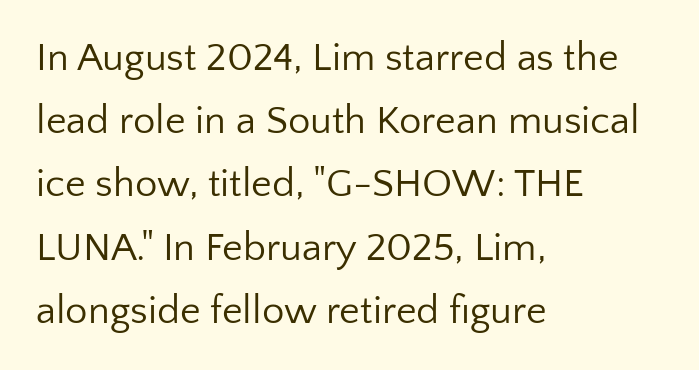
Q: Is the text bold? A: No.
Q: Is the text italic (slanted)? A: No, it is upright.
Q: Is the typeface a serif or a sans-serif typeface? A: Sans-serif.
Q: Is the text underlined? A: No.
Q: How is the paragraph aligned? A: Left-aligned.
Q: Is the spacing between letters normal or unusually wide? A: Normal.
Q: Is the spacing between lines tight, normal or loose? A: Normal.
Q: Width (condensed, normal, or wide)? A: Normal.
Q: Stroke contrast? A: Low.
Q: x-height? A: Medium.
Q: Monospaced? A: No.
